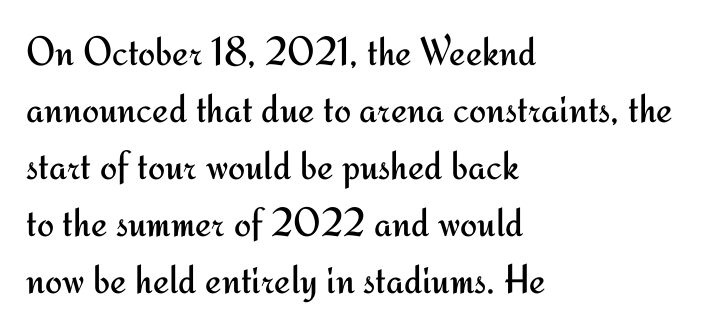
Q: Is the text bold? A: No.
Q: Is the text italic (slanted)? A: No, it is upright.
Q: Is the typeface a serif or a sans-serif typeface? A: Sans-serif.
Q: Is the text underlined? A: No.
Q: How is the paragraph aligned? A: Left-aligned.
Q: Is the spacing between letters normal or unusually wide? A: Normal.
Q: Is the spacing between lines tight, normal or loose? A: Normal.
Q: Width (condensed, normal, or wide)? A: Normal.
Q: Stroke contrast? A: Medium.
Q: x-height? A: Small.
Q: Monospaced? A: No.
